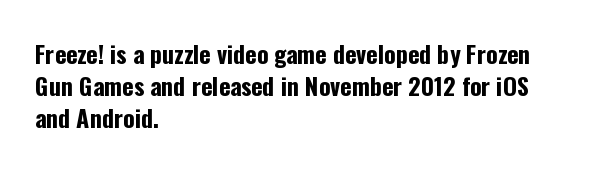
How are the letters spaced? Ordinarily, with no added tracking. Left-aligned paragraph, ragged on the right. The rows are spaced the way most documents space them. The glyphs are unaccompanied by any horizontal stroke below them. Weight check: bold — yes, fully. Ordinary non-slanted type is in use.
